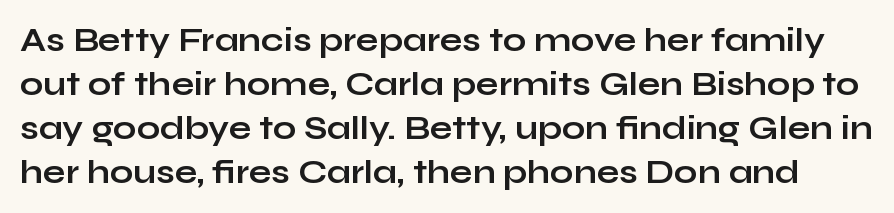
{"serif": "no", "italic": "no", "bold": "yes", "weight": "bold", "width": "wide", "stroke_contrast": "low", "x_height": "medium", "monospaced": "no", "underline": "no", "line_spacing": "normal", "line_spacing_ratio": 1.33, "letter_spacing": "normal", "letter_spacing_em": 0.0, "glyph_px": 33}
